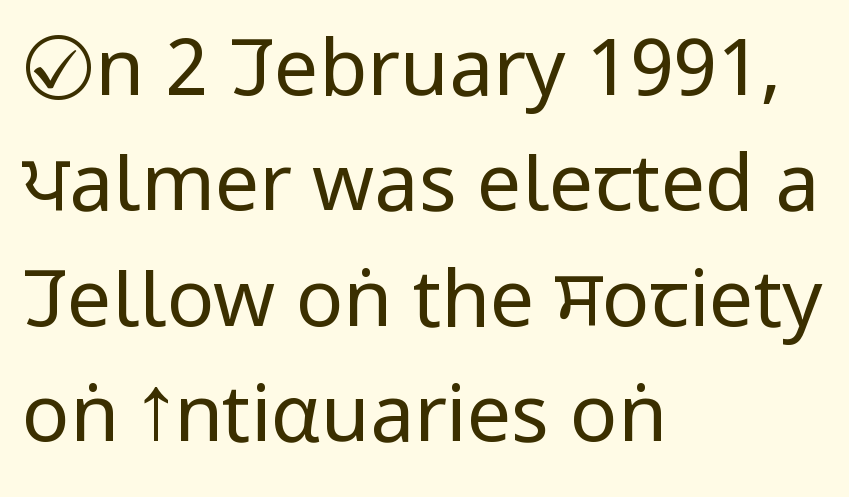
Underline: absent. It's the straight-up-and-down kind of type. The lines in this sample share a left origin and differ only in where they stop. If you measured baseline to baseline, you'd find a middling distance. Does extra space separate the letters? No, they use regular spacing.
